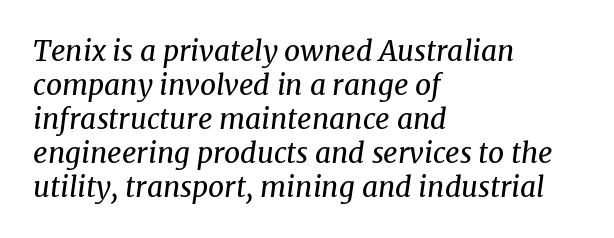
Q: Is the text bold? A: No.
Q: Is the text italic (slanted)? A: Yes, it leans right by about 8 degrees.
Q: Is the typeface a serif or a sans-serif typeface? A: Serif.
Q: Is the text underlined? A: No.
Q: How is the paragraph aligned? A: Left-aligned.
Q: Is the spacing between letters normal or unusually wide? A: Normal.
Q: Width (condensed, normal, or wide)? A: Normal.
Q: Stroke contrast? A: Medium.
Q: x-height? A: Medium.
Q: Monospaced? A: No.
